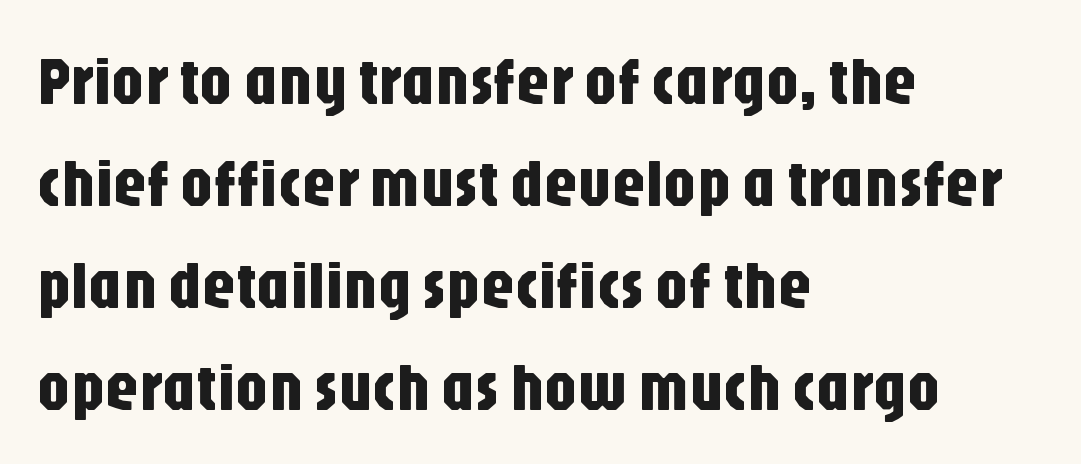
The image shows 67 px condensed sans-serif type, upright; set left-aligned, normal line spacing (1.52x), normal letter spacing, not underlined; low stroke contrast and a large x-height.
